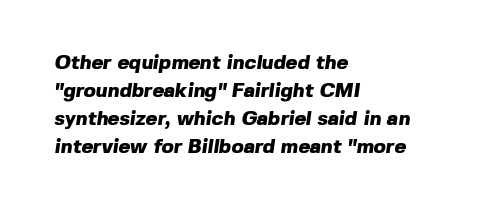
The rows are spaced the way most documents space them. Clear beneath every line of the passage. The lines in this sample share a left origin and differ only in where they stop. Weight check: bold — yes, fully.
